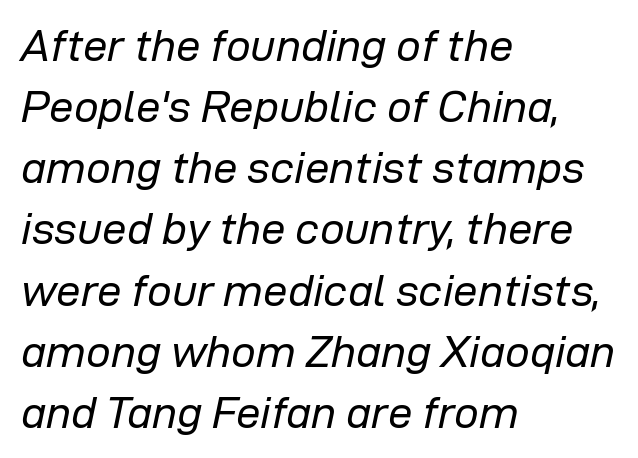
The passage shown is not bold in any degree. The passage shown is typed in a proportional face where columns would drift. Vertical spacing — default. The specimen reads as italic at a glance.
